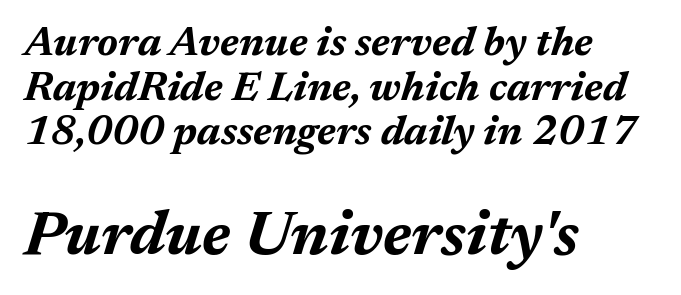
The image shows 62 px bold type, italic (leaning right); set left-aligned, tight line spacing (1.09x), normal letter spacing, not underlined; the second (bottom) block is 1.51x larger; medium stroke contrast and a medium x-height.
